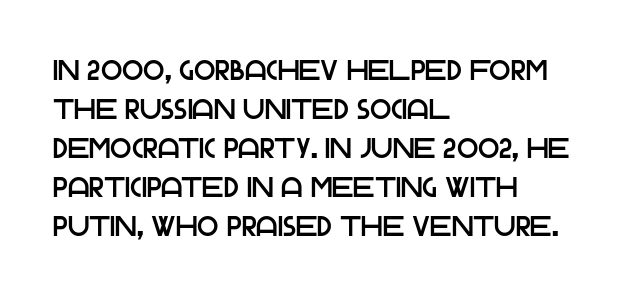
{"serif": "no", "italic": "no", "width": "normal", "stroke_contrast": "low", "x_height": "large", "monospaced": "no", "underline": "no", "align": "left", "line_spacing": "normal", "line_spacing_ratio": 1.39, "letter_spacing": "normal", "letter_spacing_em": 0.0, "glyph_px": 28}
